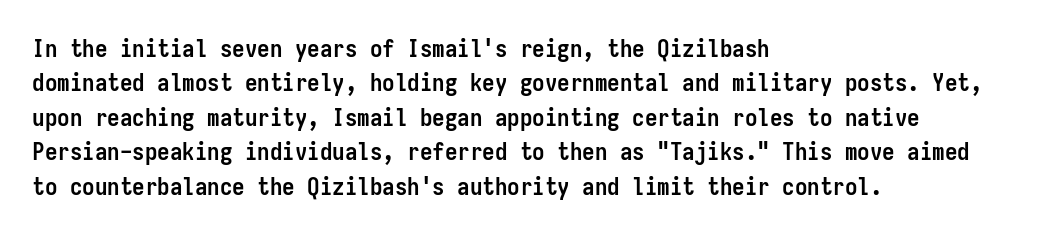
Q: Is the text bold? A: Yes.
Q: Is the text italic (slanted)? A: No, it is upright.
Q: Is the text underlined? A: No.
Q: How is the paragraph aligned? A: Left-aligned.
Q: Is the spacing between letters normal or unusually wide? A: Normal.
Q: Is the spacing between lines tight, normal or loose? A: Normal.
